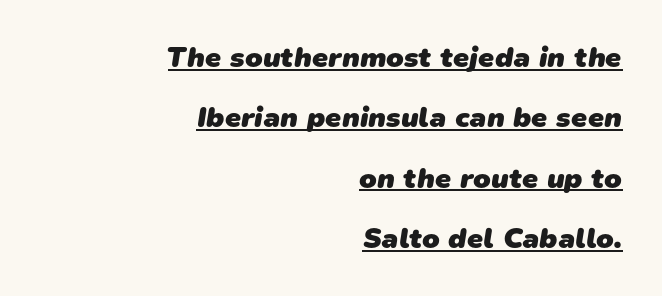
Q: Is the text bold? A: Yes.
Q: Is the typeface a serif or a sans-serif typeface? A: Sans-serif.
Q: Is the text underlined? A: Yes.
Q: How is the paragraph aligned? A: Right-aligned.
Q: Is the spacing between letters normal or unusually wide? A: Normal.
Q: Is the spacing between lines tight, normal or loose? A: Loose.
Q: Width (condensed, normal, or wide)? A: Normal.
Q: Stroke contrast? A: Low.
Q: x-height? A: Medium.
Q: Monospaced? A: No.
